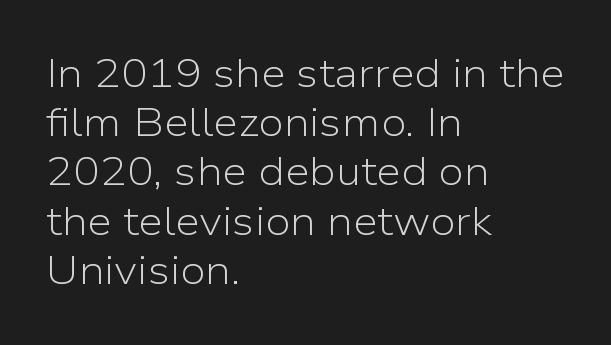
{"serif": "no", "italic": "no", "bold": "no", "weight": "light", "width": "normal", "stroke_contrast": "low", "x_height": "medium", "monospaced": "no", "underline": "no", "align": "left", "line_spacing_ratio": 1.23, "letter_spacing": "normal", "letter_spacing_em": 0.0, "glyph_px": 40}
